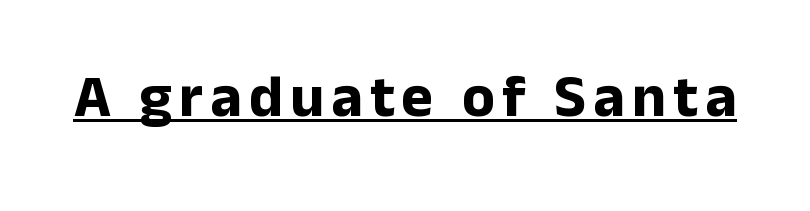
Q: Is the text bold? A: Yes.
Q: Is the text italic (slanted)? A: No, it is upright.
Q: Is the typeface a serif or a sans-serif typeface? A: Sans-serif.
Q: Is the text underlined? A: Yes.
Q: Width (condensed, normal, or wide)? A: Normal.
Q: Stroke contrast? A: Low.
Q: x-height? A: Medium.
Q: Monospaced? A: No.
